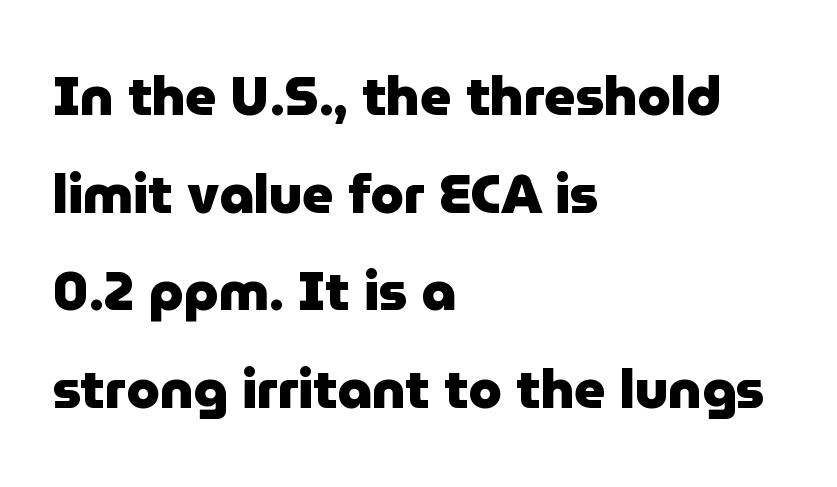
The image shows 54 px heavy sans-serif type, upright; set left-aligned, line spacing 1.81x, normal letter spacing, not underlined; low stroke contrast and a medium x-height.
